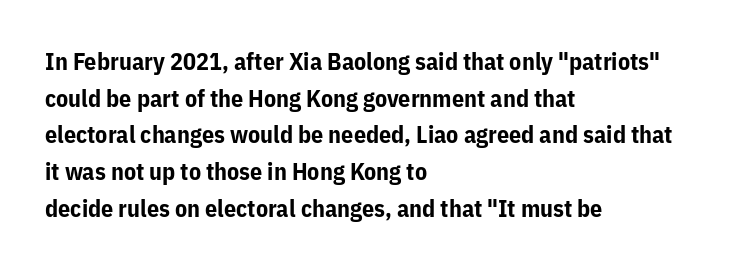
The image shows 24 px bold type, upright; set left-aligned, normal line spacing (1.53x), normal letter spacing, not underlined.
